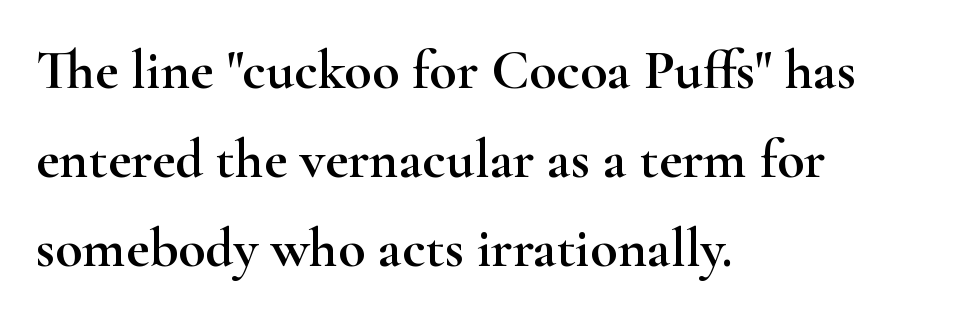
Each row of text sits above clean, open space. Character widths vary here, with narrow letters taking less room than wide ones. The rows are spaced the way most documents space them. Does the lettering tilt? It doesn't — this is upright. Nobody touched the tracking dial on this one. Unlike a clean sans, this face finishes its strokes with serifs.
